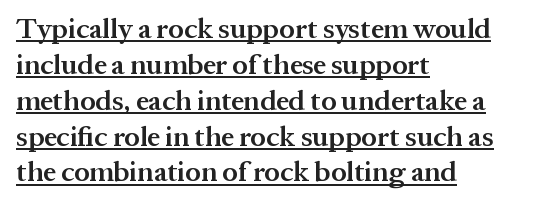
Underlined type. Slightly chunky letters — semibold, I'd say, not full bold. The rendering uses a moderate line-height, typical for paragraphs. Characters follow at the spacing the type designer built in.
